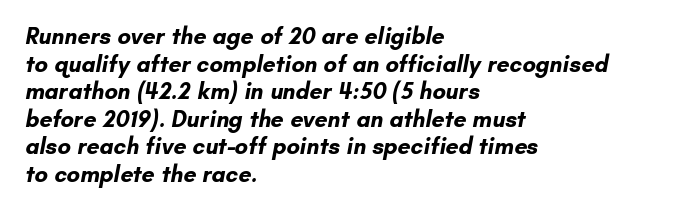
{"bold": "yes", "underline": "no", "align": "left", "line_spacing_ratio": 1.2, "letter_spacing": "normal", "letter_spacing_em": 0.0, "glyph_px": 23}
